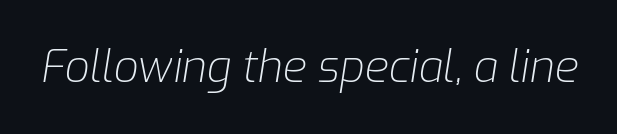
The image shows 44 px light type, italic (leaning right); set normal letter spacing, not underlined; low stroke contrast and a medium x-height.
